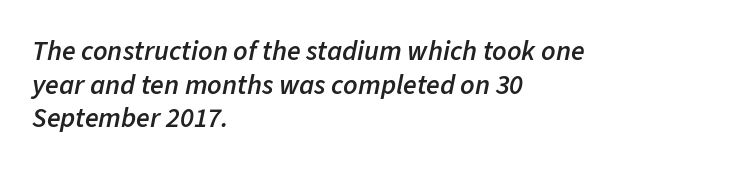
Q: Is the text bold? A: Semi-bold.
Q: Is the text italic (slanted)? A: Yes, it leans right by about 11 degrees.
Q: Is the text underlined? A: No.
Q: How is the paragraph aligned? A: Left-aligned.
Q: Is the spacing between letters normal or unusually wide? A: Normal.
Q: Width (condensed, normal, or wide)? A: Normal.
Q: Stroke contrast? A: Low.
Q: x-height? A: Medium.
Q: Monospaced? A: No.
